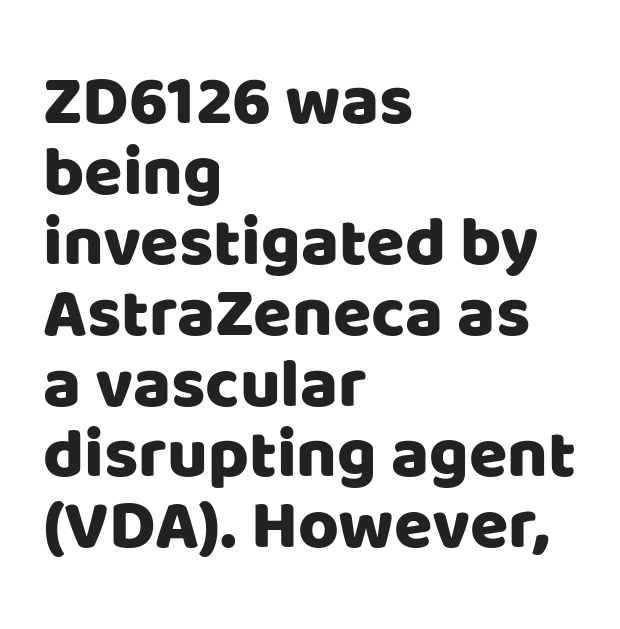
In terms of letterspacing, this is plain default setting. Students, observe: this is what under-led, compact text looks like. The lettering stays uniformly vertical, giving the passage a roman look. Does the type have serifs? No, each stem ends abruptly.
